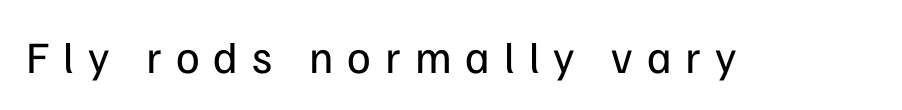
{"serif": "no", "italic": "no", "bold": "no", "weight": "regular", "width": "normal", "stroke_contrast": "low", "x_height": "medium", "monospaced": "no", "underline": "no", "letter_spacing": "wide", "letter_spacing_em": 0.31, "glyph_px": 45}
